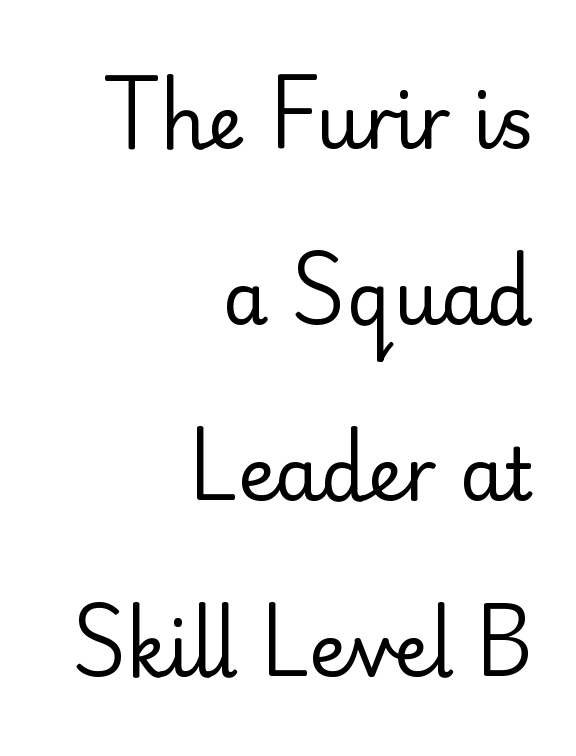
{"serif": "no", "italic": "no", "bold": "no", "weight": "regular", "width": "normal", "stroke_contrast": "low", "x_height": "small", "monospaced": "no", "underline": "no", "align": "right", "line_spacing": "loose", "line_spacing_ratio": 2.41, "letter_spacing": "normal", "letter_spacing_em": 0.0, "glyph_px": 73}
